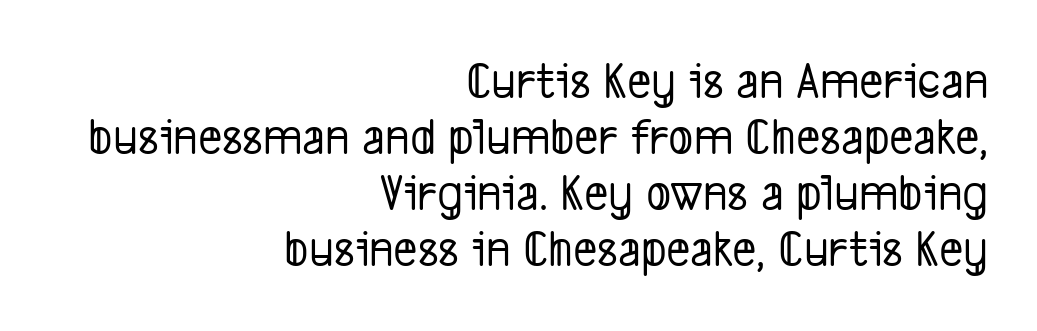
Q: Is the typeface a serif or a sans-serif typeface? A: Sans-serif.
Q: Is the text underlined? A: No.
Q: How is the paragraph aligned? A: Right-aligned.
Q: Is the spacing between letters normal or unusually wide? A: Normal.
Q: Is the spacing between lines tight, normal or loose? A: Tight.
Q: Width (condensed, normal, or wide)? A: Condensed.
Q: Stroke contrast? A: Low.
Q: x-height? A: Medium.
Q: Monospaced? A: No.
